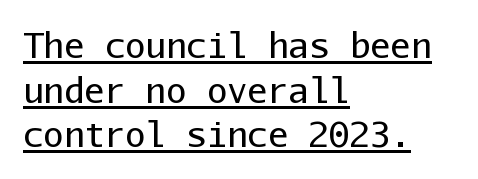
The image shows 34 px regular-weight sans-serif type, upright, monospaced; set left-aligned, normal line spacing (1.31x), normal letter spacing, underlined; low stroke contrast and a medium x-height.
